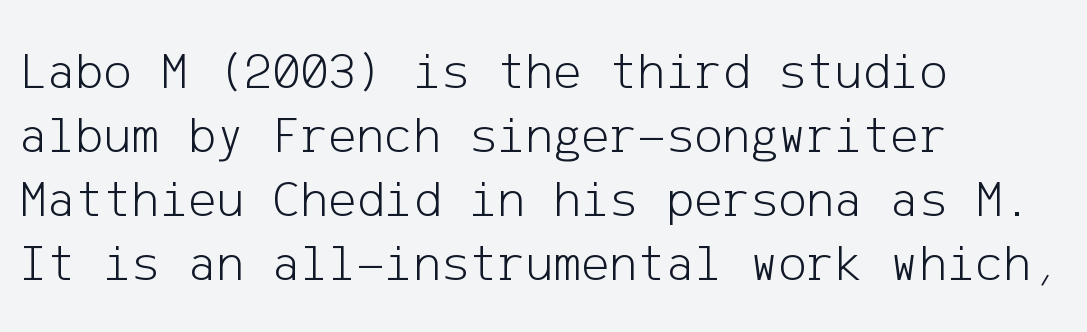
Nobody touched the tracking dial on this one. The string is rendered with underlining switched off. Caption: face not bold, strokes unweighted. Check where the strokes stop: nothing finishes them off — pure sans. Characters remain perfectly vertical along every line. Caption: multi-line text, flush left, ragged right.
